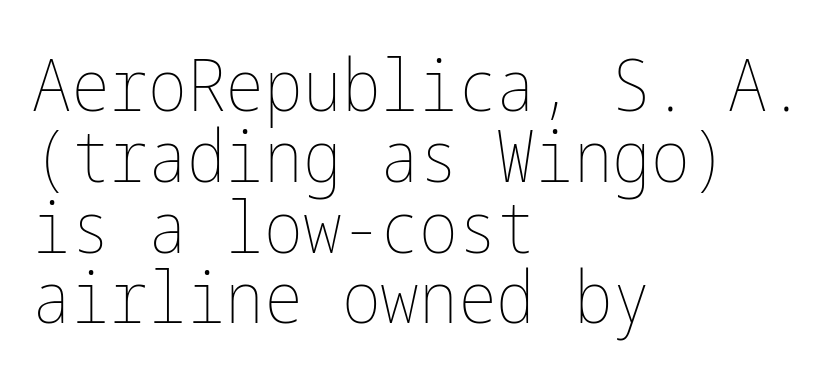
Spacing between characters is what you'd get straight out of the box. Beneath every word, the page is bare. No extra ink here — the face is not bold. Posture: straight, roman, zero tilt. Summary of vertical rhythm: compact, with narrow interline spacing. This sample is left-justified, so line endings fall wherever the words run out.
